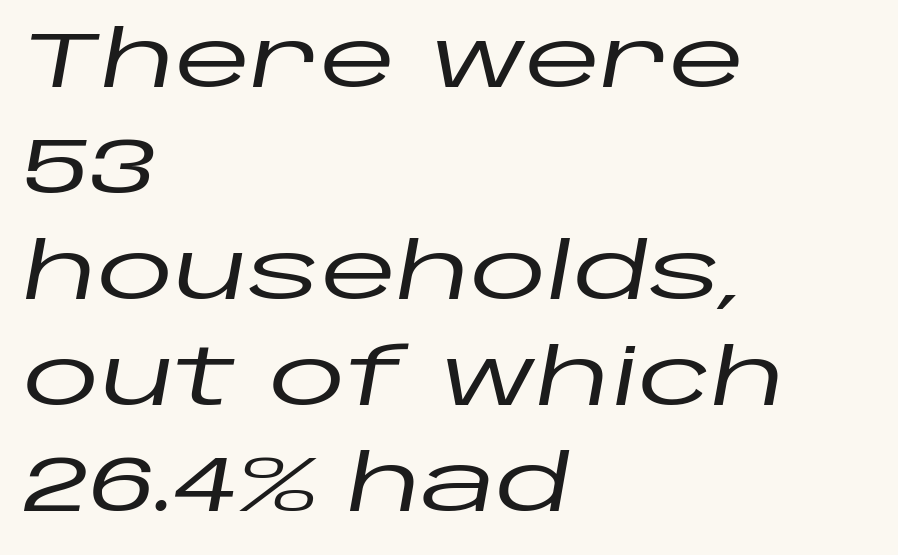
Q: Is the text italic (slanted)? A: Yes, it leans right by about 10 degrees.
Q: Is the text underlined? A: No.
Q: How is the paragraph aligned? A: Left-aligned.
Q: Is the spacing between letters normal or unusually wide? A: Normal.
Q: Is the spacing between lines tight, normal or loose? A: Normal.
Q: Width (condensed, normal, or wide)? A: Wide.
Q: Stroke contrast? A: Low.
Q: x-height? A: Large.
Q: Monospaced? A: No.
